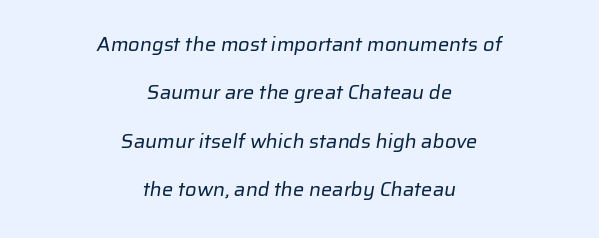
The image shows 20 px text type; set centered, loose line spacing (2.42x), normal letter spacing, not underlined.
